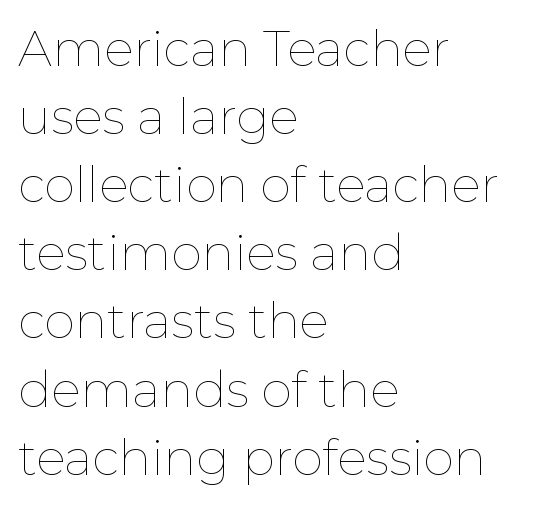
The image shows 49 px thin type, upright; set left-aligned, normal line spacing (1.39x), normal letter spacing, not underlined; low stroke contrast and a medium x-height.
